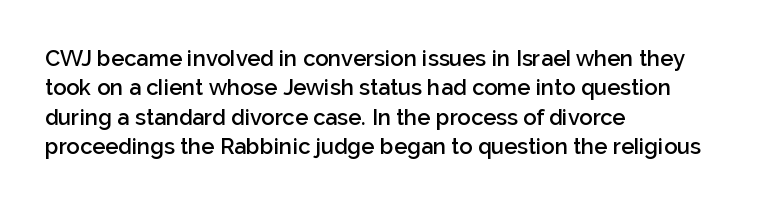
Q: Is the text bold? A: Semi-bold.
Q: Is the text italic (slanted)? A: No, it is upright.
Q: Is the text underlined? A: No.
Q: How is the paragraph aligned? A: Left-aligned.
Q: Is the spacing between letters normal or unusually wide? A: Normal.
Q: Is the spacing between lines tight, normal or loose? A: Normal.
